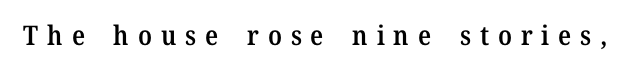
{"italic": "no", "bold": "semi", "underline": "no", "letter_spacing": "wide", "letter_spacing_em": 0.33, "glyph_px": 27}
